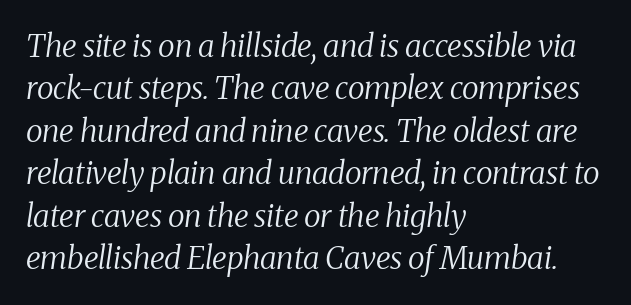
The image shows 31 px regular-weight serif type, italic (leaning right); set left-aligned, normal line spacing (1.37x), normal letter spacing, not underlined; medium stroke contrast and a medium x-height.
